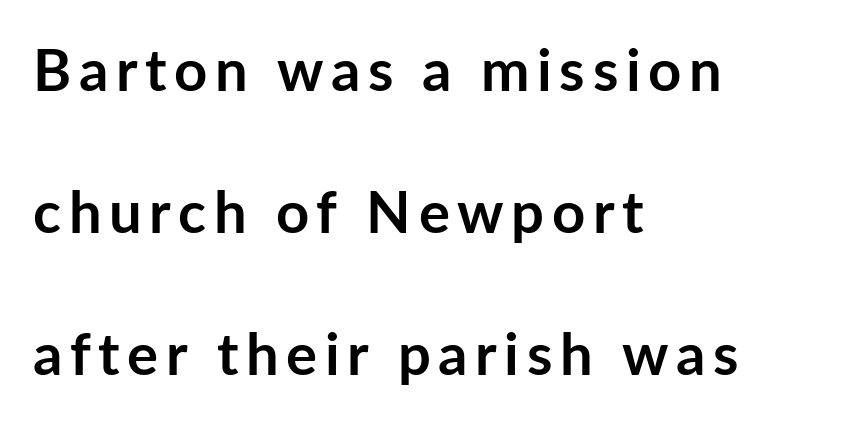
Heft: maximum for text — a bold. Nothing sits at the stroke ends, so this counts as sans-serif. The typography opts for an upright posture over an oblique one. The space directly below the letters is spotless. The text block is weighted toward the left margin, trailing off unevenly rightward.
